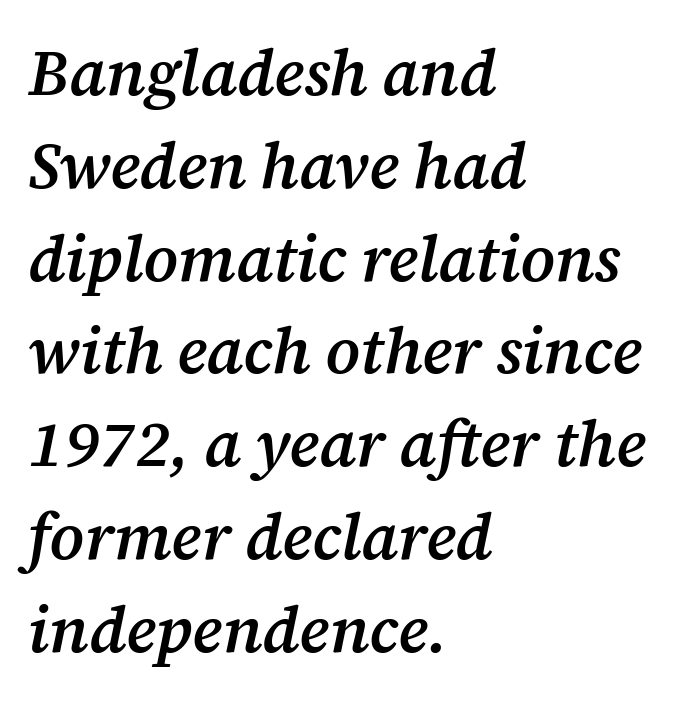
{"serif": "yes", "italic": "yes", "lean": "right", "slant_degrees": 12, "bold": "semi", "weight": "semibold", "width": "normal", "stroke_contrast": "medium", "x_height": "medium", "monospaced": "no", "underline": "no", "align": "left", "line_spacing": "normal", "line_spacing_ratio": 1.45, "letter_spacing": "normal", "letter_spacing_em": 0.0, "glyph_px": 64}
